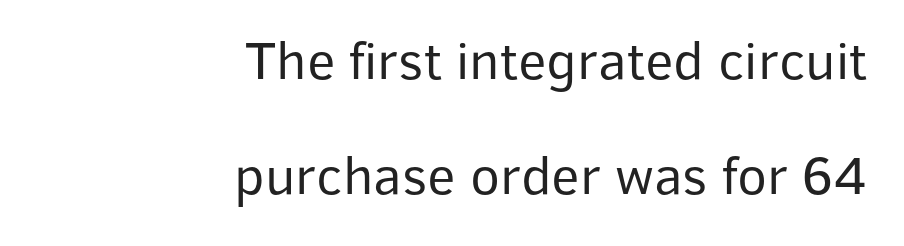
Alignment: flush right. The passage shown has conventional tracking throughout. The designer went with a sans here, leaving each stem footless. The passage shown stacks its lines with a broad gap. The passage shown is not bold in any degree.
